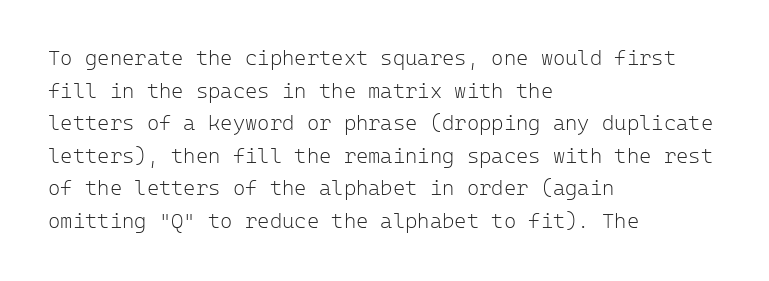
{"italic": "no", "bold": "no", "underline": "no", "align": "left", "line_spacing": "normal", "line_spacing_ratio": 1.55, "letter_spacing": "normal", "letter_spacing_em": 0.0, "glyph_px": 21}
